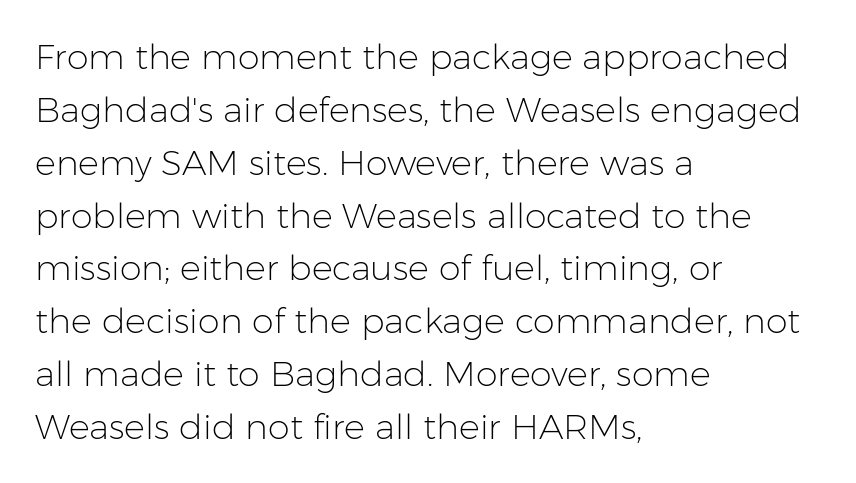
Italic: no, the glyphs are upright roman. Weight: in the light-to-regular range. Beneath every word, the page is bare. Default kerning and tracking; the words read as compact shapes. Compared with a centered layout, this one pins lines to the left instead.
